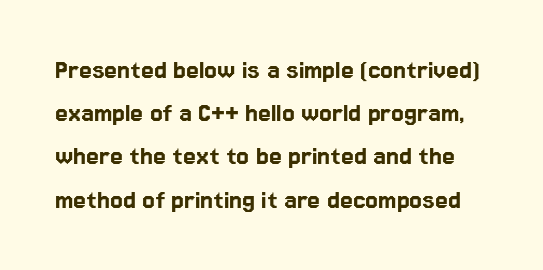
The image shows 29 px sans-serif type, upright; set normal line spacing (1.49x), normal letter spacing, not underlined; low stroke contrast and a medium x-height.
